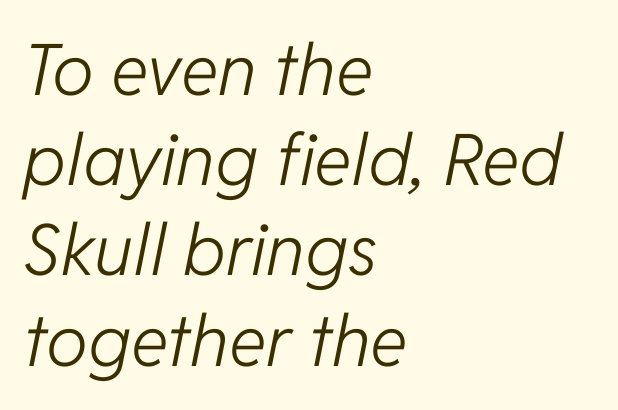
Q: Is the text bold? A: No.
Q: Is the text italic (slanted)? A: Yes, it leans right by about 11 degrees.
Q: Is the text underlined? A: No.
Q: How is the paragraph aligned? A: Left-aligned.
Q: Is the spacing between letters normal or unusually wide? A: Normal.
Q: Is the spacing between lines tight, normal or loose? A: Normal.
Q: Width (condensed, normal, or wide)? A: Normal.
Q: Stroke contrast? A: Low.
Q: x-height? A: Medium.
Q: Monospaced? A: No.
